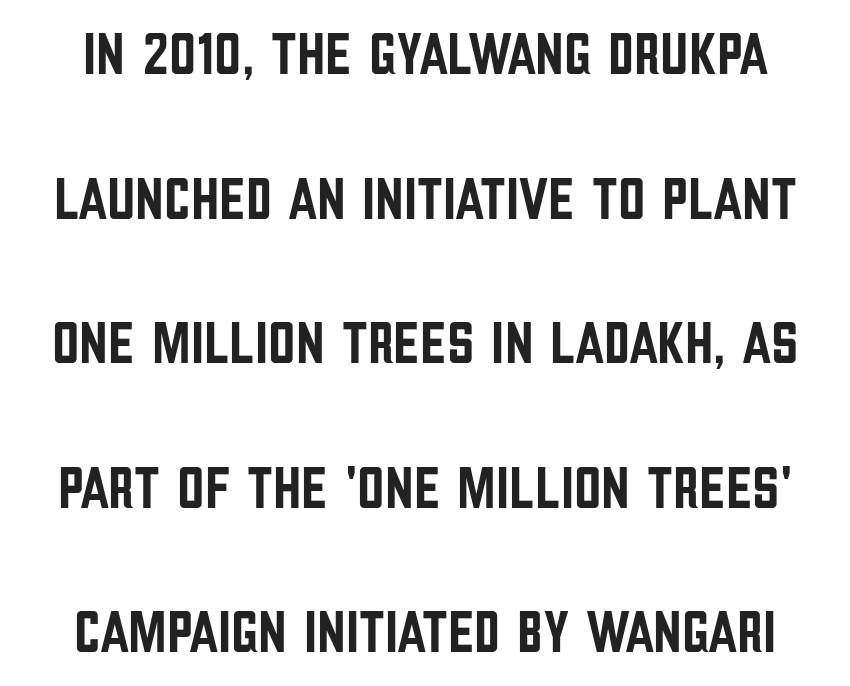
{"serif": "no", "italic": "no", "width": "condensed", "stroke_contrast": "low", "x_height": "large", "monospaced": "no", "underline": "no", "line_spacing": "loose", "line_spacing_ratio": 2.41, "letter_spacing": "normal", "letter_spacing_em": 0.0, "glyph_px": 60}
